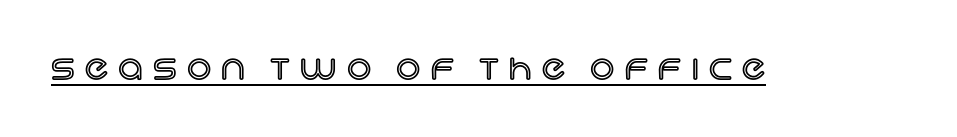
The image shows 34 px text type, upright; set unusually wide letter spacing (+0.3 em), underlined; a large x-height.
